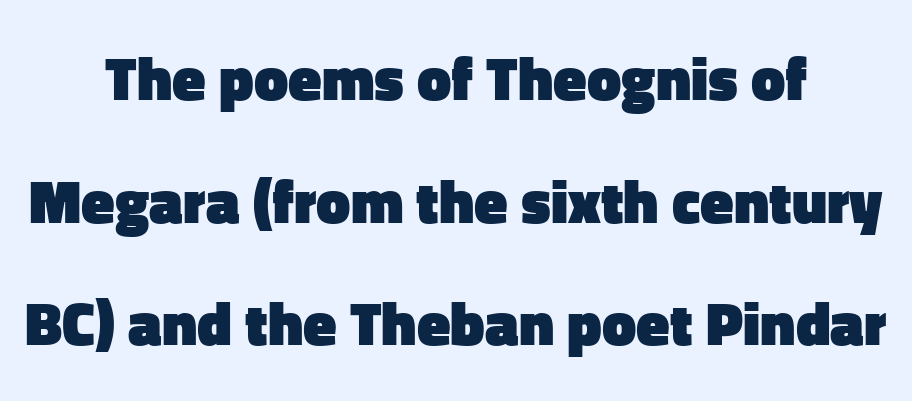
Q: Is the text bold? A: Yes.
Q: Is the text italic (slanted)? A: No, it is upright.
Q: Is the typeface a serif or a sans-serif typeface? A: Sans-serif.
Q: Is the text underlined? A: No.
Q: How is the paragraph aligned? A: Centered.
Q: Is the spacing between letters normal or unusually wide? A: Normal.
Q: Is the spacing between lines tight, normal or loose? A: Loose.
Q: Width (condensed, normal, or wide)? A: Normal.
Q: Stroke contrast? A: Low.
Q: x-height? A: Medium.
Q: Monospaced? A: No.
